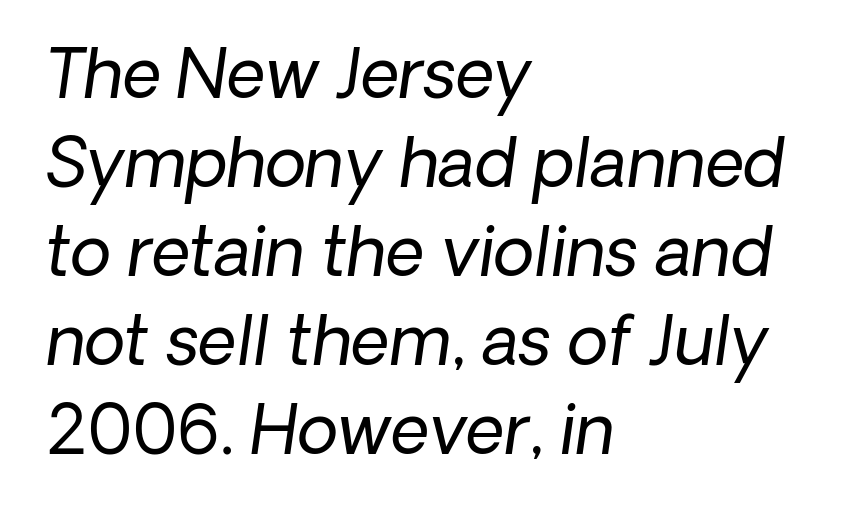
The image shows 67 px regular-weight type, italic (leaning right); set left-aligned, normal line spacing (1.33x), normal letter spacing, not underlined; low stroke contrast and a medium x-height.
